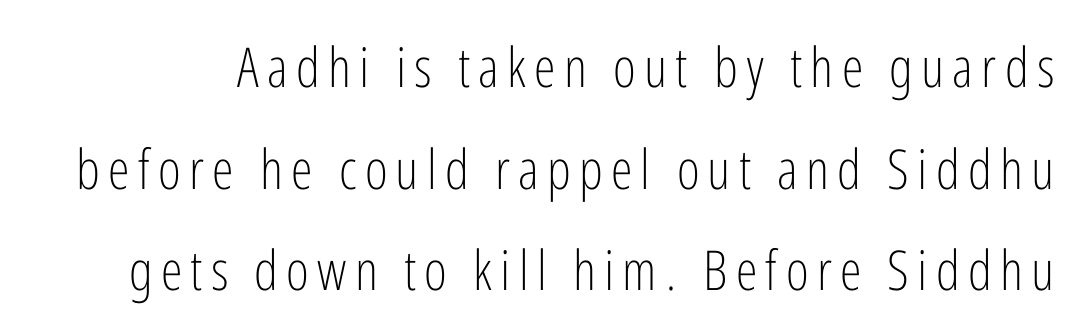
Q: Is the text bold? A: No.
Q: Is the text italic (slanted)? A: No, it is upright.
Q: Is the typeface a serif or a sans-serif typeface? A: Sans-serif.
Q: Is the text underlined? A: No.
Q: Width (condensed, normal, or wide)? A: Condensed.
Q: Stroke contrast? A: Low.
Q: x-height? A: Medium.
Q: Monospaced? A: No.
